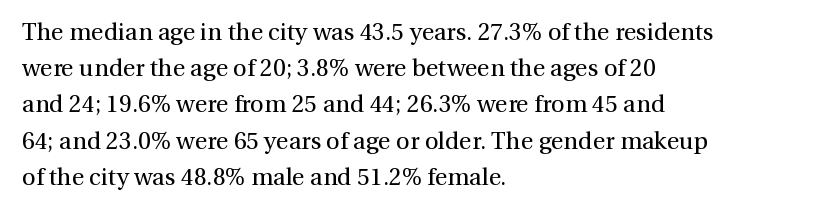
{"italic": "no", "bold": "no", "underline": "no", "align": "left", "line_spacing": "normal", "line_spacing_ratio": 1.51, "letter_spacing": "normal", "letter_spacing_em": 0.0, "glyph_px": 24}
